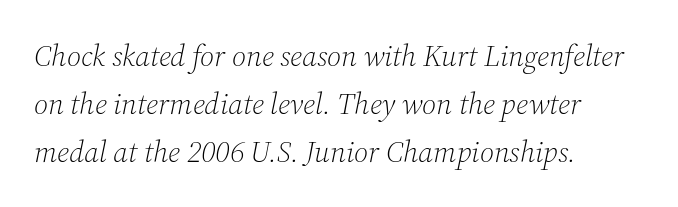
{"serif": "yes", "italic": "yes", "lean": "right", "slant_degrees": 12, "bold": "no", "weight": "light", "width": "normal", "stroke_contrast": "medium", "x_height": "medium", "monospaced": "no", "underline": "no", "align": "left", "line_spacing": "normal", "line_spacing_ratio": 1.6, "letter_spacing": "normal", "letter_spacing_em": 0.0, "glyph_px": 30}
